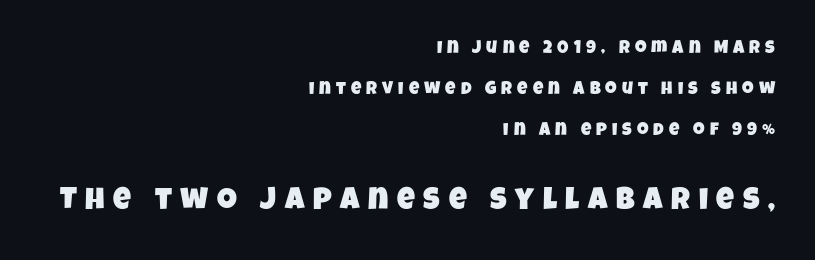
Do the characters align in a grid? No, the font is proportional. Any mark beneath the type? The region is blank. Layout note: lines flush right. Loosely led — the rows are spread out.
